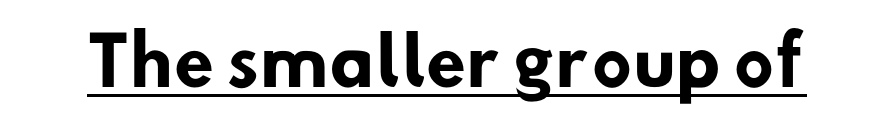
Q: Is the text bold? A: Yes.
Q: Is the typeface a serif or a sans-serif typeface? A: Sans-serif.
Q: Is the text underlined? A: Yes.
Q: Is the spacing between letters normal or unusually wide? A: Normal.
Q: Width (condensed, normal, or wide)? A: Normal.
Q: Stroke contrast? A: Low.
Q: x-height? A: Small.
Q: Monospaced? A: No.
